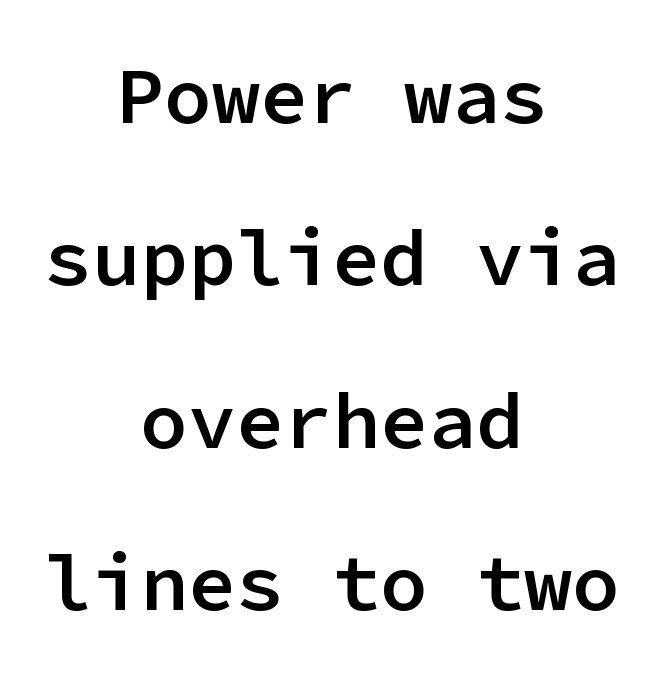
Q: Is the text bold? A: Semi-bold.
Q: Is the text italic (slanted)? A: No, it is upright.
Q: Is the typeface a serif or a sans-serif typeface? A: Sans-serif.
Q: Is the text underlined? A: No.
Q: How is the paragraph aligned? A: Centered.
Q: Is the spacing between letters normal or unusually wide? A: Normal.
Q: Is the spacing between lines tight, normal or loose? A: Loose.
Q: Width (condensed, normal, or wide)? A: Normal.
Q: Stroke contrast? A: Low.
Q: x-height? A: Medium.
Q: Monospaced? A: Yes.
